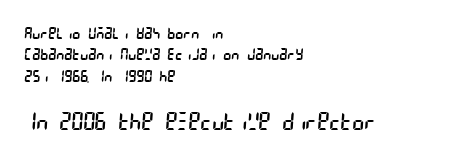
Q: Is the text bold? A: No.
Q: Is the text underlined? A: No.
Q: How is the paragraph aligned? A: Left-aligned.
Q: Is the spacing between letters normal or unusually wide? A: Normal.
Q: Is the spacing between lines tight, normal or loose? A: Normal.
Q: Which block of text is set in a larger size, the first (top) or the second (bottom)? A: The second (bottom) one.
